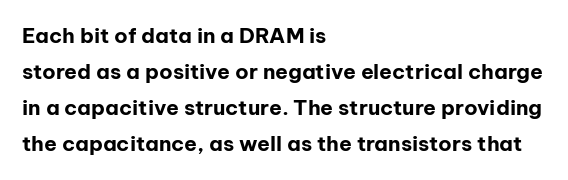
Q: Is the text bold? A: Yes.
Q: Is the text italic (slanted)? A: No, it is upright.
Q: Is the text underlined? A: No.
Q: How is the paragraph aligned? A: Left-aligned.
Q: Is the spacing between letters normal or unusually wide? A: Normal.
